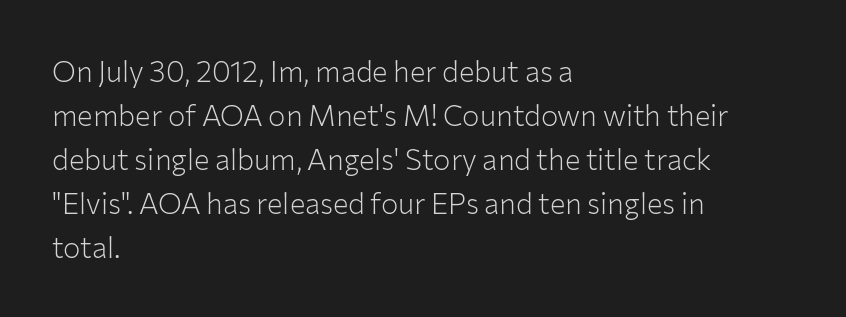
The image shows 29 px light sans-serif type, upright; set left-aligned, normal line spacing (1.52x), normal letter spacing, not underlined; low stroke contrast and a medium x-height.
